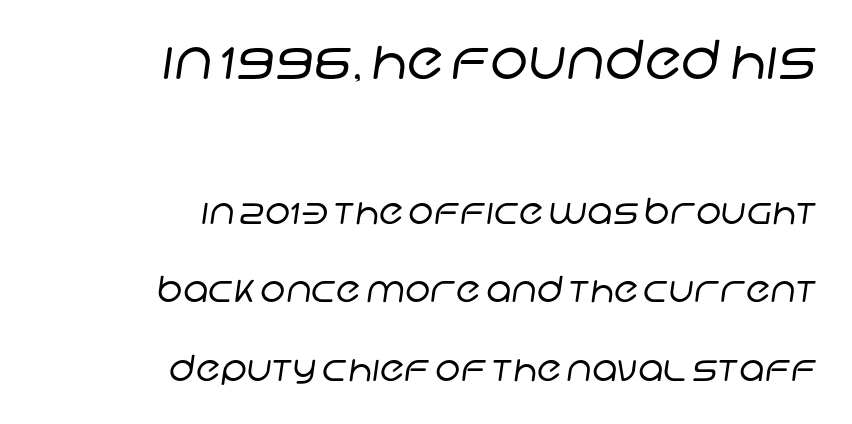
Rule under the text: the space is simply empty. Students, observe: this is what heavily led, spacious text looks like. Weight: not bold — regular or lighter. These lines are set flush right with a ragged left edge. This is sans-serif lettering, the kind often seen on screens and signage. The more generous point size was reserved for the upper chunk.
